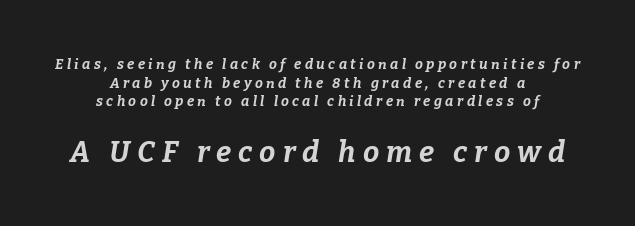
The image shows 29 px bold type, italic (leaning right); set centered, normal line spacing (1.33x), unusually wide letter spacing (+0.24 em), not underlined; the second (bottom) block is 2.07x larger; low stroke contrast and a medium x-height.
